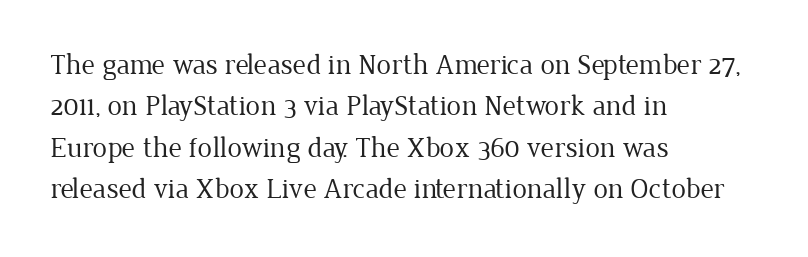
{"serif": "yes", "italic": "no", "bold": "no", "weight": "regular", "width": "normal", "stroke_contrast": "low", "x_height": "medium", "monospaced": "no", "underline": "no", "align": "left", "line_spacing": "normal", "line_spacing_ratio": 1.43, "letter_spacing": "normal", "letter_spacing_em": 0.0, "glyph_px": 29}
